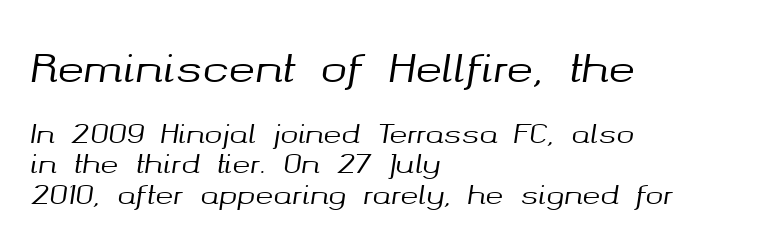
Q: Is the text italic (slanted)? A: Yes, it leans right by about 8 degrees.
Q: Is the text underlined? A: No.
Q: How is the paragraph aligned? A: Left-aligned.
Q: Is the spacing between letters normal or unusually wide? A: Normal.
Q: Is the spacing between lines tight, normal or loose? A: Tight.
Q: Which block of text is set in a larger size, the first (top) or the second (bottom)? A: The first (top) one.
Q: Width (condensed, normal, or wide)? A: Normal.
Q: Stroke contrast? A: Medium.
Q: x-height? A: Medium.
Q: Monospaced? A: No.
